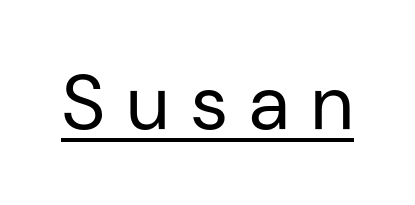
Stems here are at most as thick as an everyday book face. Descenders here cross a horizontal rule under the line. Look at the bottom of the vertical strokes: they stop flat, with no serifs. Unlike italic type, these characters show no tilt at all. Glyph-to-glyph distance is far greater than everyday printed text.
